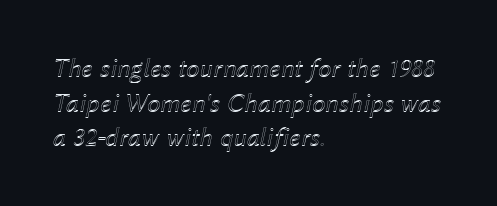
{"italic": "yes", "lean": "right", "slant_degrees": 12, "underline": "no", "align": "left", "line_spacing": "normal", "line_spacing_ratio": 1.28, "letter_spacing": "normal", "letter_spacing_em": 0.0, "glyph_px": 27}
